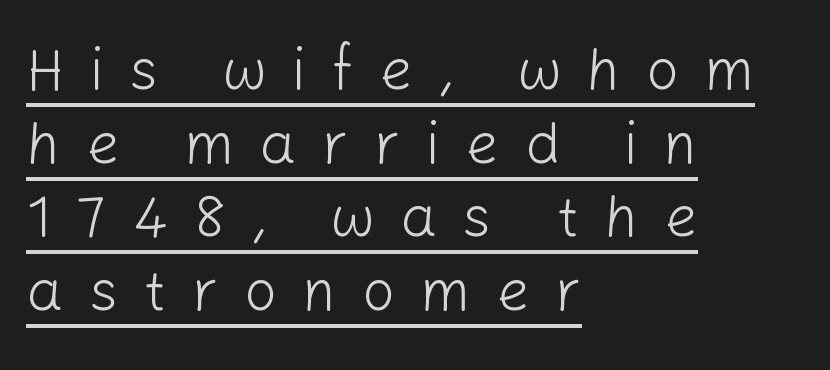
Q: Is the text bold? A: No.
Q: Is the text italic (slanted)? A: No, it is upright.
Q: Is the typeface a serif or a sans-serif typeface? A: Sans-serif.
Q: Is the text underlined? A: Yes.
Q: How is the paragraph aligned? A: Left-aligned.
Q: Is the spacing between letters normal or unusually wide? A: Unusually wide.
Q: Is the spacing between lines tight, normal or loose? A: Normal.
Q: Width (condensed, normal, or wide)? A: Normal.
Q: Stroke contrast? A: Low.
Q: x-height? A: Medium.
Q: Monospaced? A: No.
